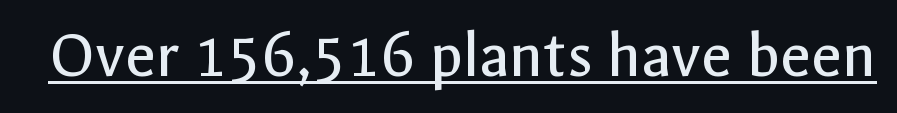
No letter is thick-stroked: the sample isn't bold. A continuous stroke trails under the words, as in a hyperlink. Nope, not italic — everything's standing straight. Here the glyphs are tracked normally, forming tight word shapes. The face used here is proportionally spaced, like ordinary book or web type.
